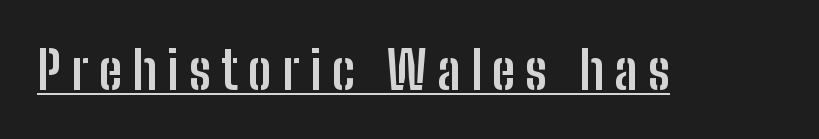
Q: Is the text bold? A: Yes.
Q: Is the text italic (slanted)? A: No, it is upright.
Q: Is the typeface a serif or a sans-serif typeface? A: Sans-serif.
Q: Is the text underlined? A: Yes.
Q: Width (condensed, normal, or wide)? A: Condensed.
Q: Stroke contrast? A: Low.
Q: x-height? A: Medium.
Q: Monospaced? A: No.
